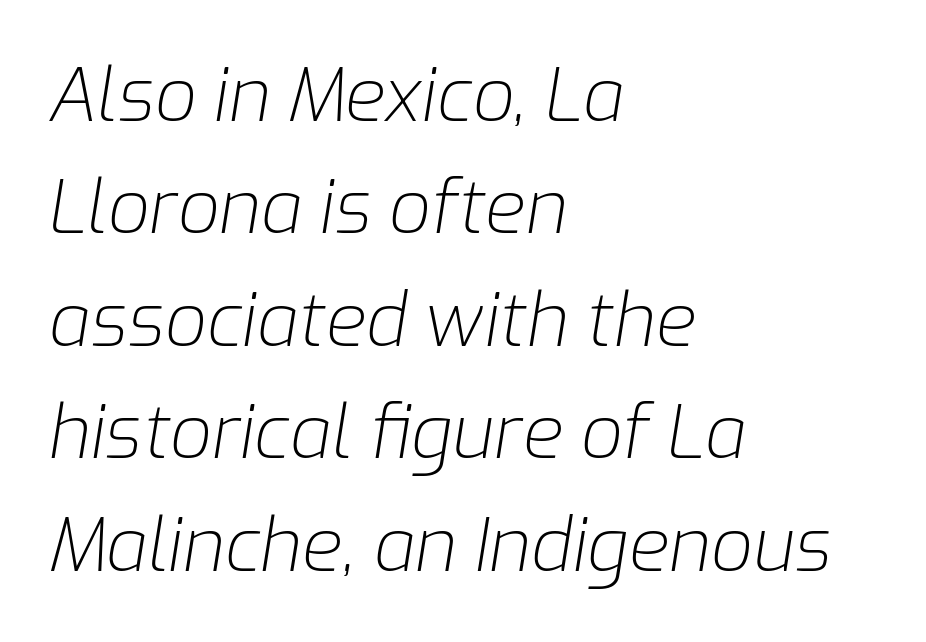
The image shows 74 px light type, italic (leaning right); set left-aligned, normal line spacing (1.52x), normal letter spacing, not underlined; low stroke contrast and a medium x-height.
